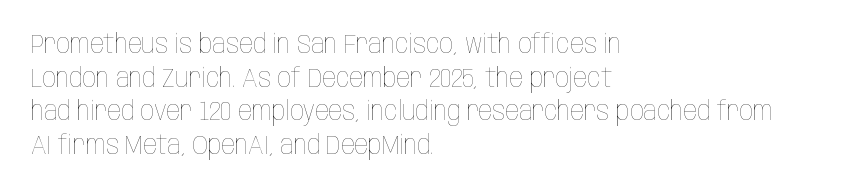
The image shows 27 px text type, upright; set left-aligned, normal line spacing (1.25x), normal letter spacing, not underlined.
